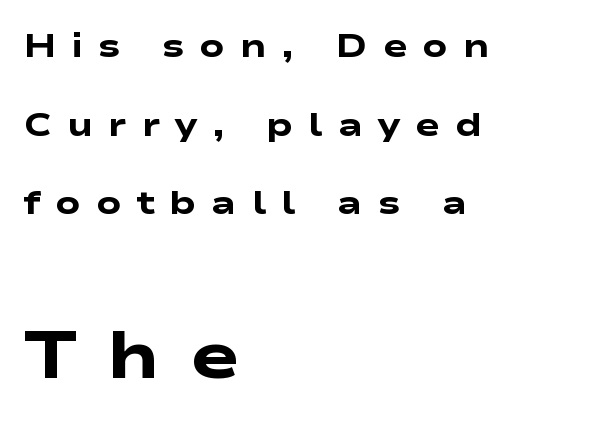
The text was rendered using a sans face with plain stroke endings. Which margin do the lines hug? The left one — the right edge is uneven. Which chunk is bigger? The second one — the bottom block dwarfs the top. Unmarked baselines from the first word to the last. Is this a fixed-width face? No — the glyphs have proportional, varying widths.
